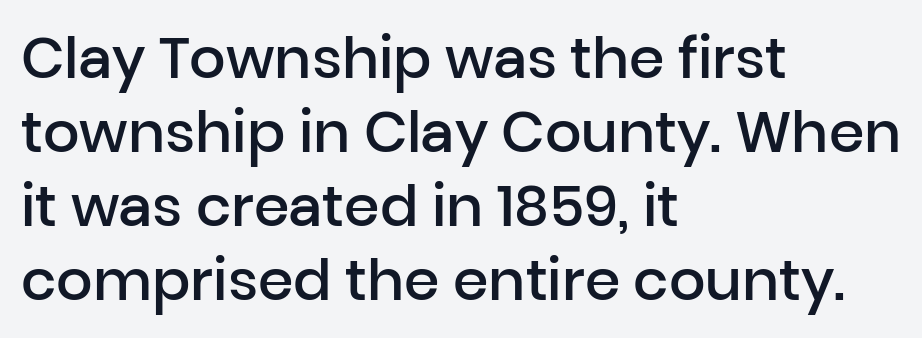
Q: Is the text bold? A: Semi-bold.
Q: Is the text italic (slanted)? A: No, it is upright.
Q: Is the typeface a serif or a sans-serif typeface? A: Sans-serif.
Q: Is the text underlined? A: No.
Q: How is the paragraph aligned? A: Left-aligned.
Q: Is the spacing between letters normal or unusually wide? A: Normal.
Q: Is the spacing between lines tight, normal or loose? A: Normal.
Q: Width (condensed, normal, or wide)? A: Normal.
Q: Stroke contrast? A: Low.
Q: x-height? A: Medium.
Q: Monospaced? A: No.
